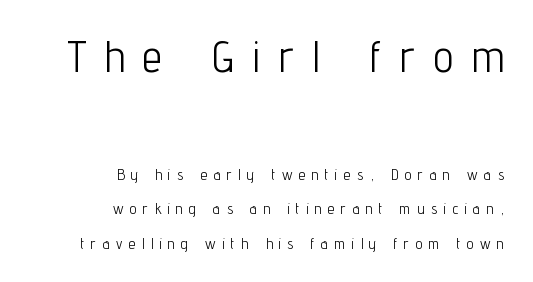
Q: Is the text bold? A: No.
Q: Is the text italic (slanted)? A: No, it is upright.
Q: Is the typeface a serif or a sans-serif typeface? A: Sans-serif.
Q: Is the text underlined? A: No.
Q: How is the paragraph aligned? A: Right-aligned.
Q: Is the spacing between letters normal or unusually wide? A: Unusually wide.
Q: Is the spacing between lines tight, normal or loose? A: Loose.
Q: Which block of text is set in a larger size, the first (top) or the second (bottom)? A: The first (top) one.
Q: Width (condensed, normal, or wide)? A: Condensed.
Q: Stroke contrast? A: Low.
Q: x-height? A: Medium.
Q: Monospaced? A: No.
